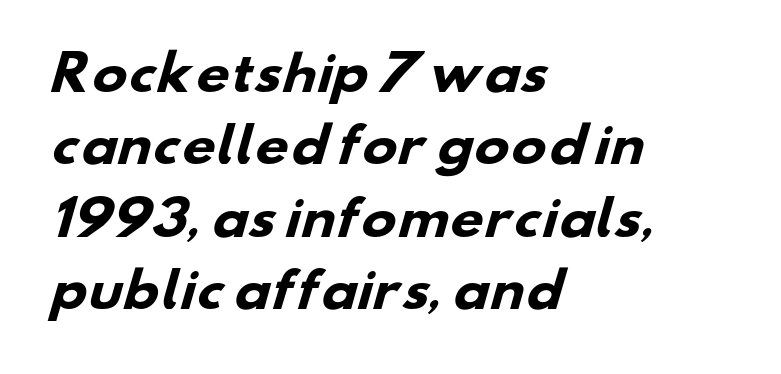
The image shows 47 px heavy, wide sans-serif type; set left-aligned, normal line spacing (1.54x), normal letter spacing, not underlined; low stroke contrast and a small x-height.
